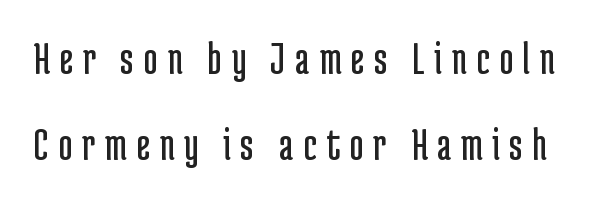
The strokes are not fattened; the text isn't bold. This sample has the flowing, uneven cadence of proportional lettering. The space directly below the letters is spotless. This rendering employs a face without finishing strokes, i.e., a sans-serif. What stands out about the letter spacing? Its width — letters are far apart. The letters stand straight up with perfectly vertical stems.
